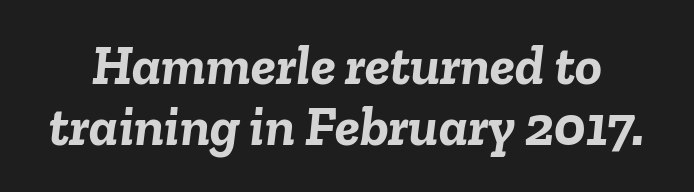
This sample has the flowing, uneven cadence of proportional lettering. The characters look thick and weighty, a clear bold. The axis of the letterforms is tilted away from vertical. Characters follow at the spacing the type designer built in.
